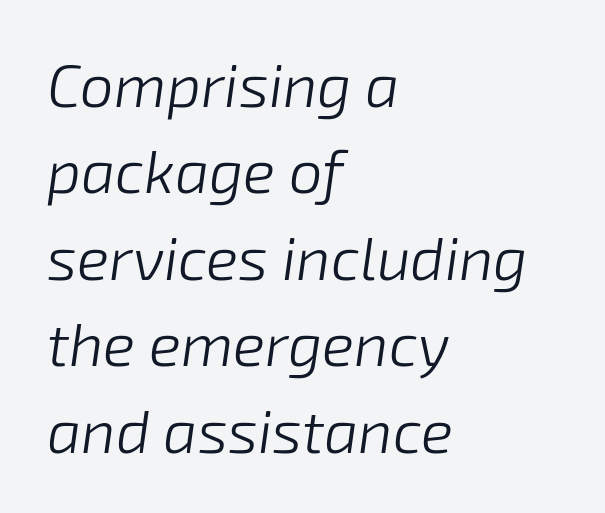
The tracking reads as untouched default to a designer's eye. Anything drawn beneath the words? Only blank space. The rag falls on the right side of this text block. Do the characters align in a grid? No, the font is proportional. The cut favours lightness, reaching ordinary text weight at its darkest. Line spacing here is normal.
